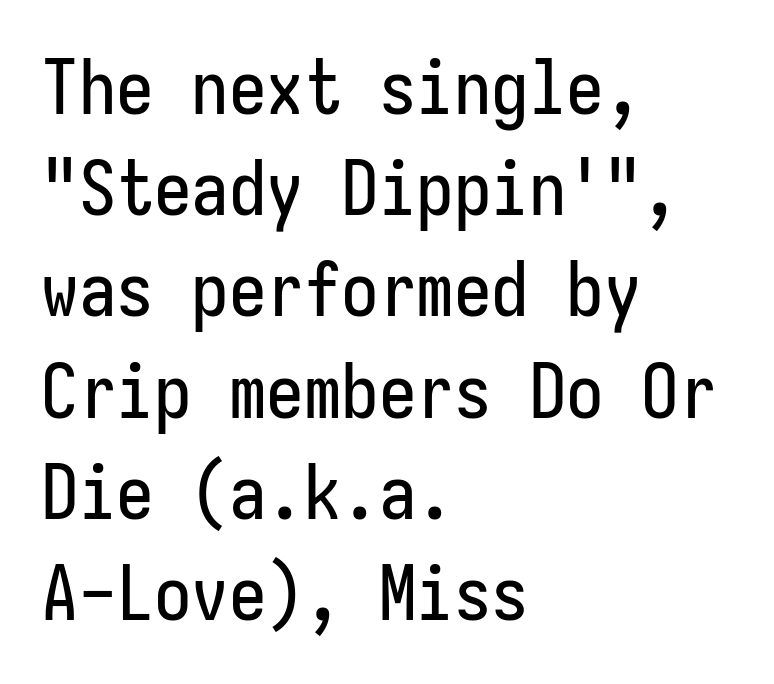
The image shows 75 px condensed sans-serif type, upright; set left-aligned, normal line spacing (1.35x), normal letter spacing, not underlined; low stroke contrast and a medium x-height.
